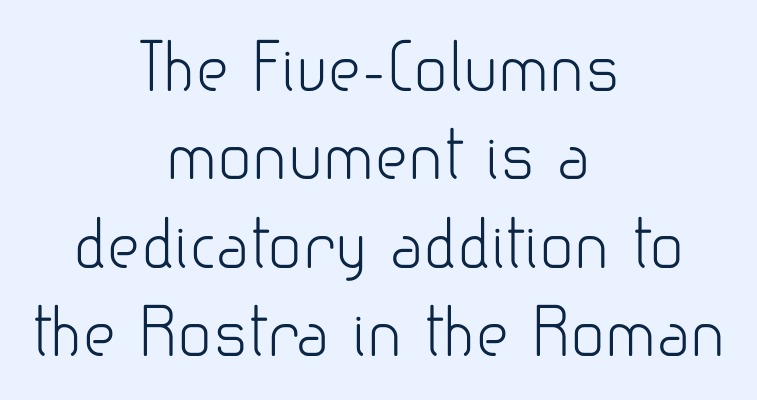
The image shows 64 px light sans-serif type, upright; set centered, normal line spacing (1.38x), normal letter spacing, not underlined; low stroke contrast and a small x-height.
